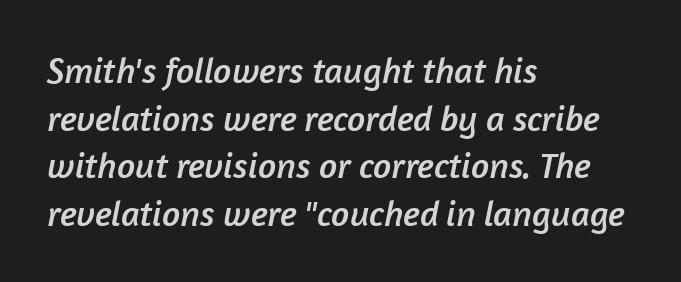
{"serif": "no", "width": "normal", "stroke_contrast": "low", "x_height": "medium", "monospaced": "no", "underline": "no", "align": "left", "line_spacing": "normal", "line_spacing_ratio": 1.32, "letter_spacing": "normal", "letter_spacing_em": 0.0, "glyph_px": 36}
